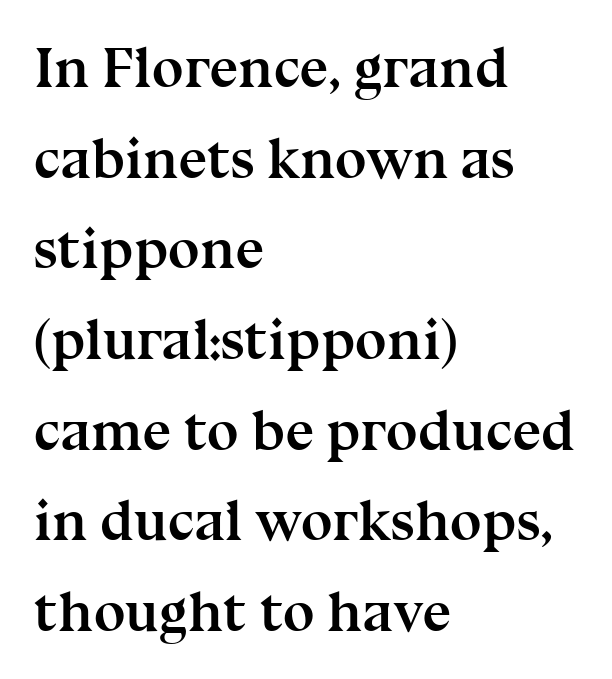
The image shows 57 px semibold serif type, upright; set left-aligned, normal line spacing (1.59x), normal letter spacing, not underlined; medium stroke contrast and a medium x-height.
